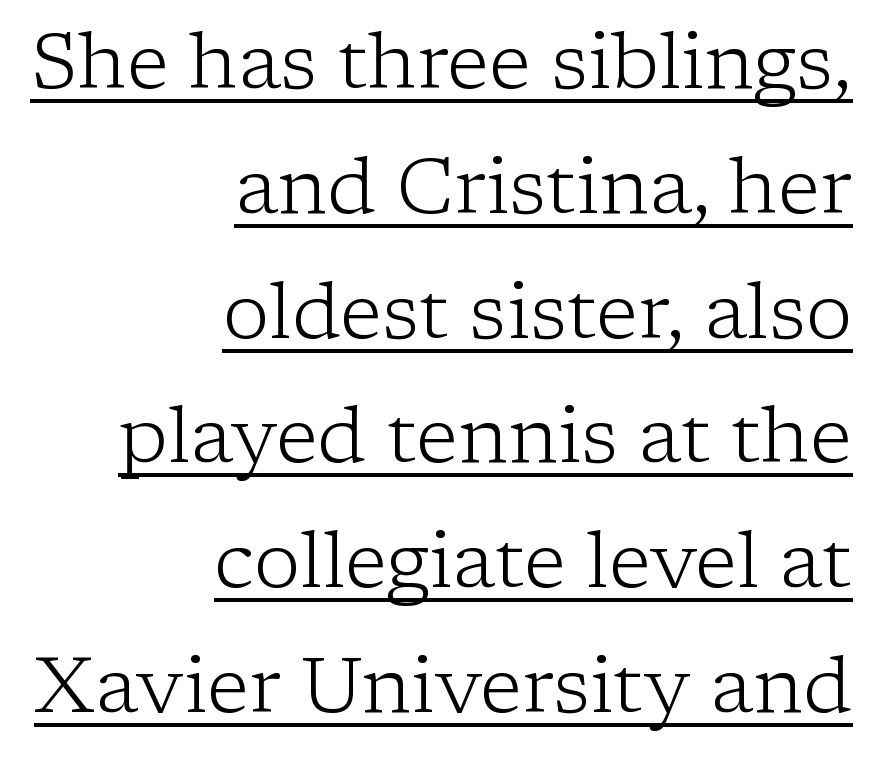
{"serif": "yes", "italic": "no", "bold": "no", "weight": "light", "width": "normal", "stroke_contrast": "low", "x_height": "medium", "monospaced": "no", "underline": "yes", "align": "right", "line_spacing": "normal", "line_spacing_ratio": 1.6, "letter_spacing": "normal", "letter_spacing_em": 0.0, "glyph_px": 78}
